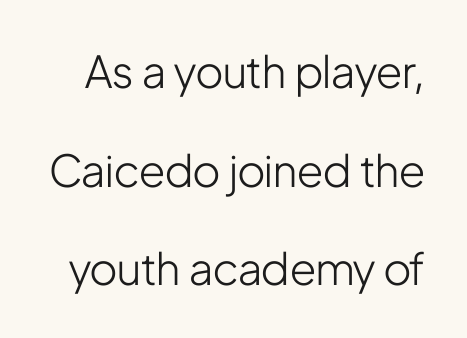
The image shows 44 px light, condensed sans-serif type, upright; set loose line spacing (2.24x), normal letter spacing, not underlined; low stroke contrast and a medium x-height.
